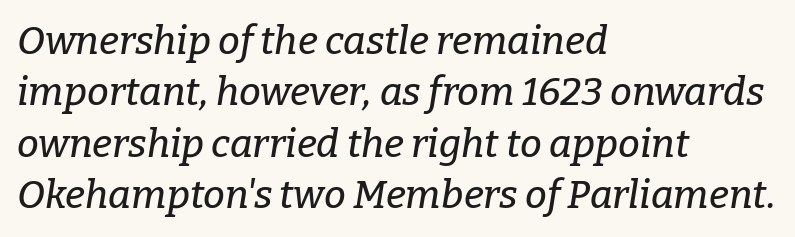
The image shows 39 px serif type, italic (leaning right); set left-aligned, normal line spacing (1.32x), normal letter spacing, not underlined; low stroke contrast and a medium x-height.
